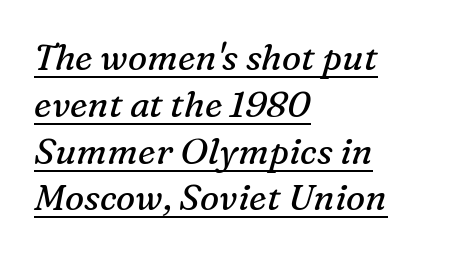
The image shows 36 px regular-weight serif type, italic (leaning right); set left-aligned, normal line spacing (1.3x), normal letter spacing, underlined; medium stroke contrast and a medium x-height.
